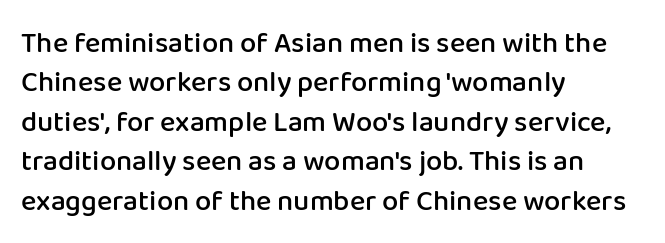
Q: Is the text bold? A: Semi-bold.
Q: Is the text italic (slanted)? A: No, it is upright.
Q: Is the typeface a serif or a sans-serif typeface? A: Sans-serif.
Q: Is the text underlined? A: No.
Q: How is the paragraph aligned? A: Left-aligned.
Q: Is the spacing between letters normal or unusually wide? A: Normal.
Q: Is the spacing between lines tight, normal or loose? A: Normal.
Q: Width (condensed, normal, or wide)? A: Normal.
Q: Stroke contrast? A: Low.
Q: x-height? A: Medium.
Q: Monospaced? A: No.
